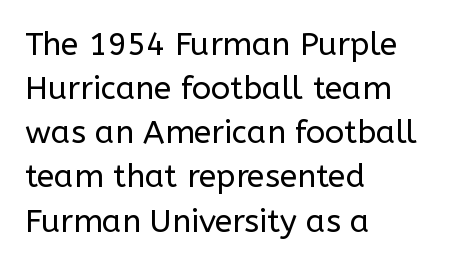
The image shows 32 px regular-weight sans-serif type, upright; set left-aligned, normal line spacing (1.38x), normal letter spacing, not underlined; low stroke contrast and a medium x-height.
